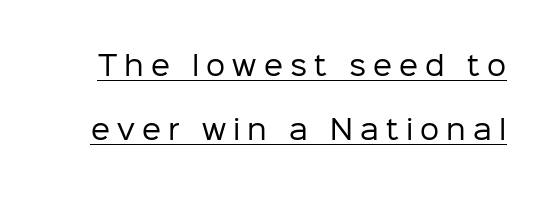
Q: Is the text bold? A: No.
Q: Is the text italic (slanted)? A: No, it is upright.
Q: Is the text underlined? A: Yes.
Q: Is the spacing between letters normal or unusually wide? A: Unusually wide.
Q: Is the spacing between lines tight, normal or loose? A: Loose.
